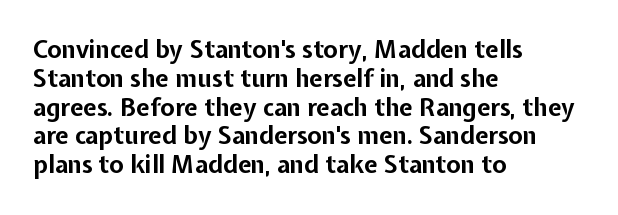
{"italic": "no", "bold": "yes", "underline": "no", "align": "left", "line_spacing_ratio": 1.2, "letter_spacing": "normal", "letter_spacing_em": 0.0, "glyph_px": 24}
